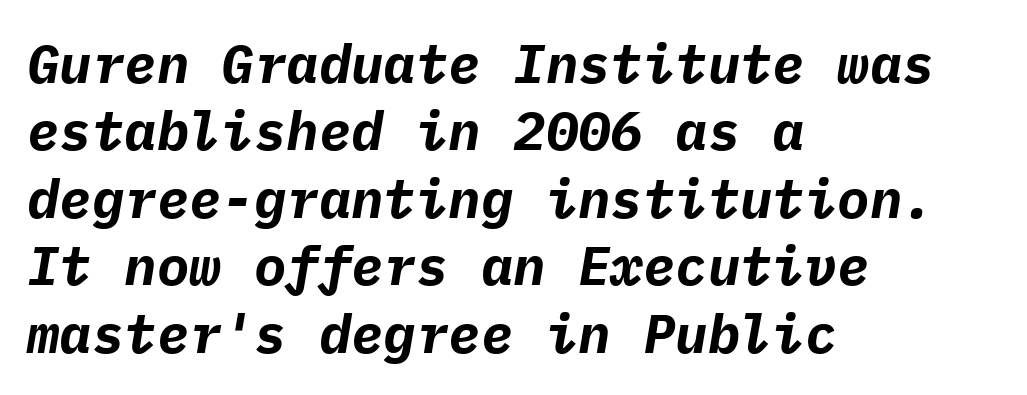
{"italic": "yes", "lean": "right", "slant_degrees": 9, "bold": "yes", "weight": "bold", "width": "normal", "stroke_contrast": "low", "x_height": "medium", "monospaced": "yes", "underline": "no", "align": "left", "line_spacing": "normal", "line_spacing_ratio": 1.25, "letter_spacing": "normal", "letter_spacing_em": 0.0, "glyph_px": 54}
